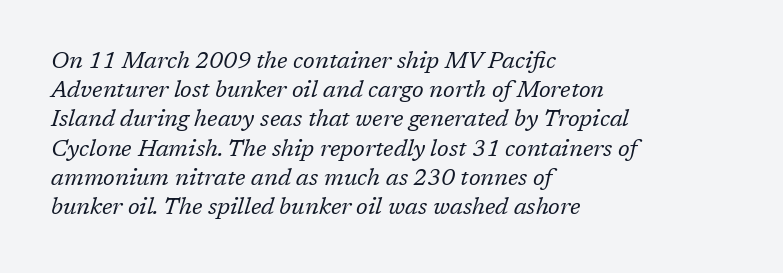
The image shows 23 px text type, italic (leaning right); set left-aligned, normal line spacing (1.27x), normal letter spacing, not underlined.
